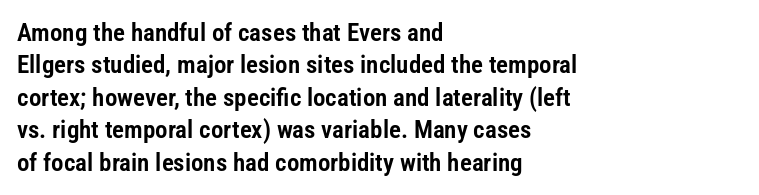
{"italic": "no", "underline": "no", "align": "left", "line_spacing": "normal", "line_spacing_ratio": 1.3, "letter_spacing": "normal", "letter_spacing_em": 0.0, "glyph_px": 25}
